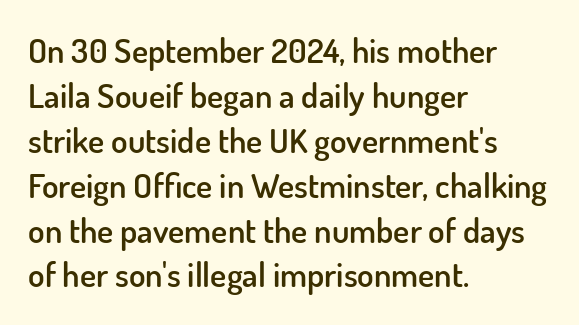
Just letters on the line, the space beneath them empty. Upright lettering throughout. These words are printed semibold, heavier than regular yet not bold. Is this a sans? Yes — the strokes have no serifs.
